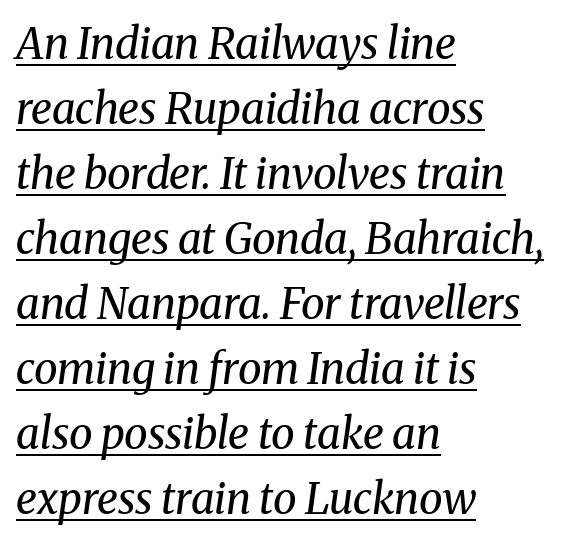
The image shows 43 px regular-weight serif type, italic (leaning right); set left-aligned, normal line spacing (1.51x), normal letter spacing, underlined; medium stroke contrast and a medium x-height.
